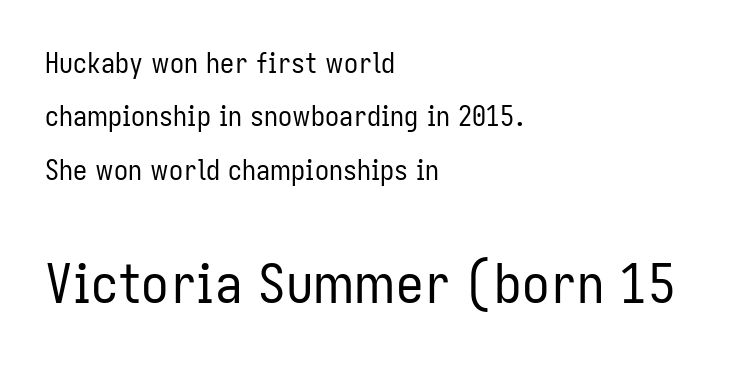
A typesetter would mark this as roman, not italic. The face used here is rendered with its standard letterfit. A clean baseline with only descenders dipping below it. The weight tops out at a normal text grade. The vertical gap from one line to the next is large. The ragged edge is on the right, which tells us the setting is flush left.
